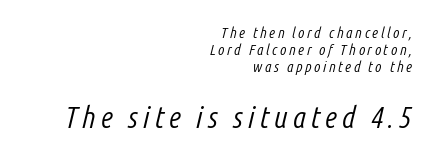
A typesetter would call this proportional, since set widths differ per character. Alignment: flush right. Stroke thickness stays within the range of a standard reading face or lighter. Which of the two is more prominent by size? The second, at the bottom. The text carries the slant typical of an italic or oblique font.
